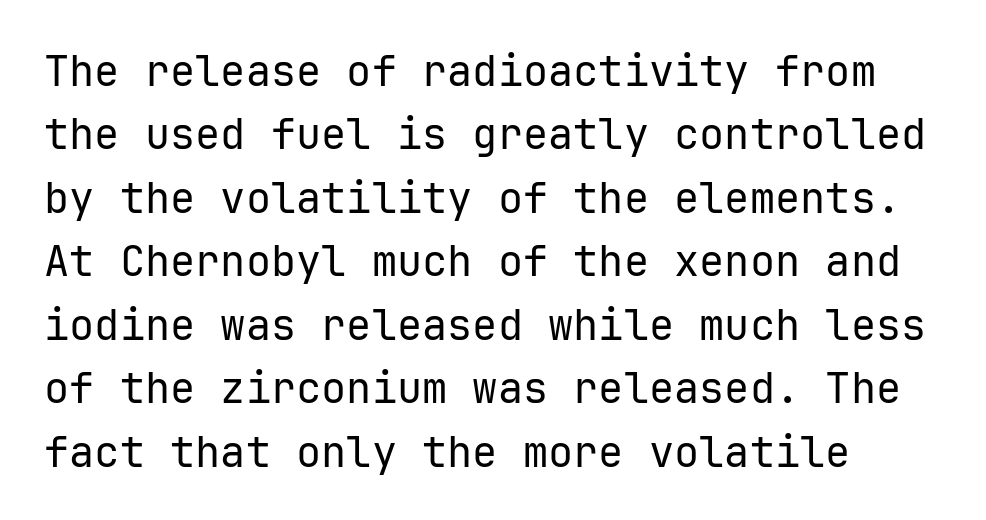
{"serif": "no", "italic": "no", "bold": "no", "weight": "regular", "width": "normal", "stroke_contrast": "low", "x_height": "medium", "monospaced": "yes", "underline": "no", "align": "left", "line_spacing": "normal", "line_spacing_ratio": 1.51, "letter_spacing": "normal", "letter_spacing_em": 0.0, "glyph_px": 42}
